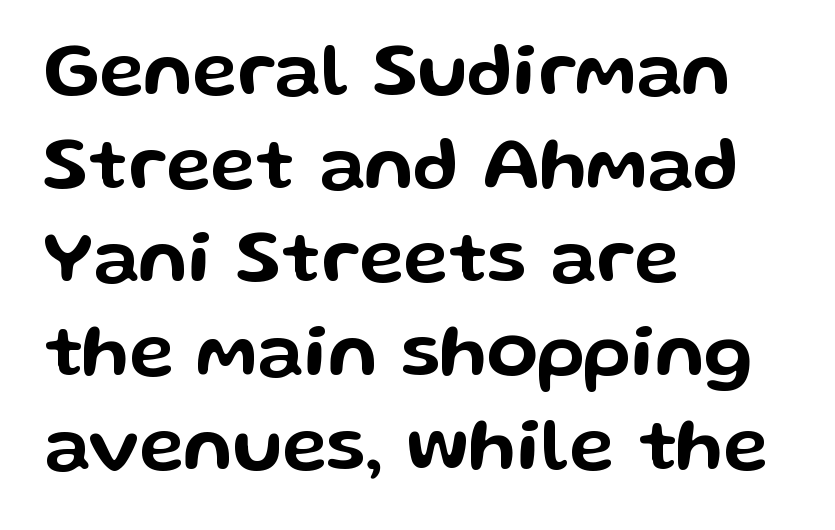
{"serif": "no", "italic": "no", "width": "wide", "stroke_contrast": "low", "x_height": "medium", "monospaced": "no", "underline": "no", "align": "left", "line_spacing": "normal", "line_spacing_ratio": 1.25, "letter_spacing": "normal", "letter_spacing_em": 0.0, "glyph_px": 75}
